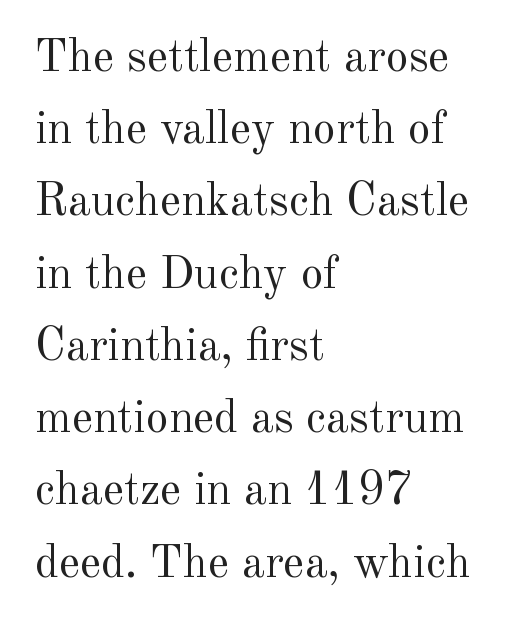
Q: Is the text bold? A: No.
Q: Is the text italic (slanted)? A: No, it is upright.
Q: Is the typeface a serif or a sans-serif typeface? A: Serif.
Q: Is the text underlined? A: No.
Q: How is the paragraph aligned? A: Left-aligned.
Q: Is the spacing between letters normal or unusually wide? A: Normal.
Q: Is the spacing between lines tight, normal or loose? A: Normal.
Q: Width (condensed, normal, or wide)? A: Normal.
Q: x-height? A: Small.
Q: Monospaced? A: No.
